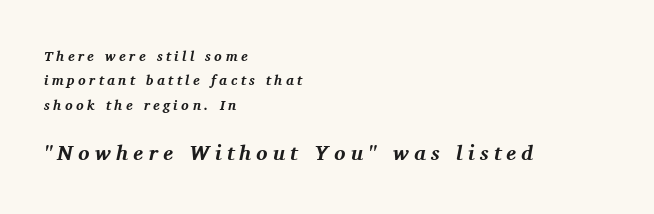
Q: Is the text bold? A: Yes.
Q: Is the text italic (slanted)? A: Yes, it leans right by about 11 degrees.
Q: Is the text underlined? A: No.
Q: How is the paragraph aligned? A: Left-aligned.
Q: Is the spacing between letters normal or unusually wide? A: Unusually wide.
Q: Which block of text is set in a larger size, the first (top) or the second (bottom)? A: The second (bottom) one.
